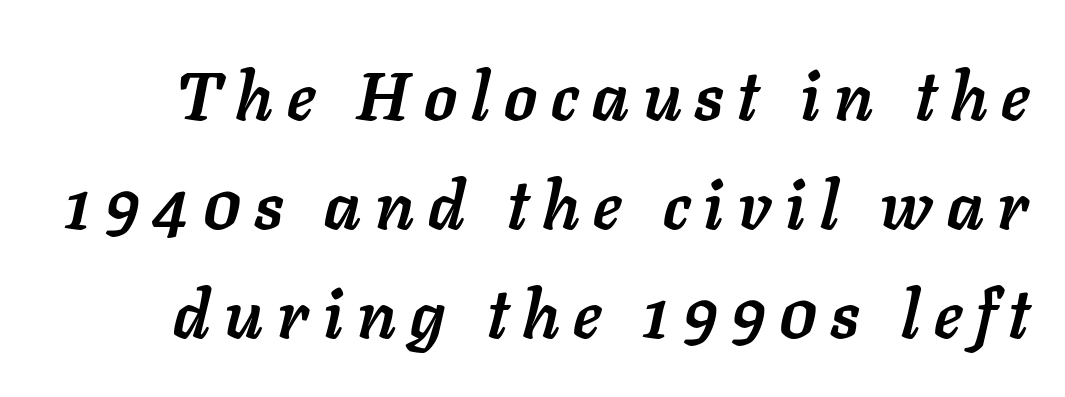
In terms of letterspacing, this is a distinctly airy, spread setting. Any mark beneath the type? The region is blank. The font is running at its bold setting. Notice how descenders clear the ascenders below comfortably — that's standard leading. There's an unmistakable incline to the writing here. A typesetter would call this proportional, since set widths differ per character.
